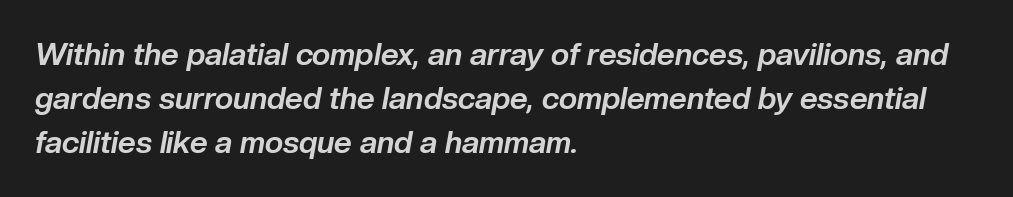
Q: Is the text bold? A: Yes.
Q: Is the text italic (slanted)? A: Yes, it leans right by about 10 degrees.
Q: Is the text underlined? A: No.
Q: How is the paragraph aligned? A: Left-aligned.
Q: Is the spacing between letters normal or unusually wide? A: Normal.
Q: Is the spacing between lines tight, normal or loose? A: Normal.
Q: Width (condensed, normal, or wide)? A: Normal.
Q: Stroke contrast? A: Low.
Q: x-height? A: Medium.
Q: Monospaced? A: No.
